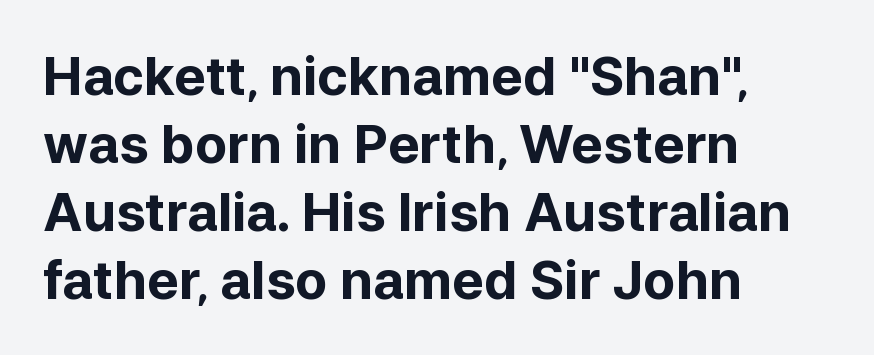
Alignment: flush left. The passage shown is not underscored anywhere. This is the regular roman posture of the typeface. Look at the stroke-to-counter ratio: heavy, a bold.
